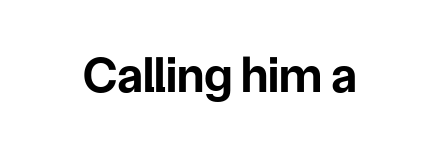
I'd call this a sans setting — the letters go barefoot. Does extra space separate the letters? No, they use regular spacing. Each letter keeps its own natural width here, so spacing adapts to shape. Beneath every word, the page is bare. These lines carry a lot of weight — the face is fully bold. Do the letters lean? They stand straight.
